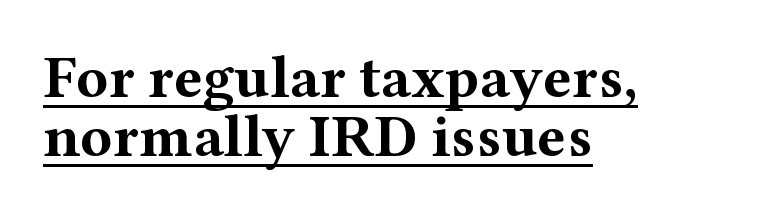
{"serif": "yes", "italic": "no", "bold": "yes", "weight": "bold", "width": "wide", "stroke_contrast": "medium", "x_height": "medium", "monospaced": "no", "underline": "yes", "align": "left", "line_spacing": "tight", "line_spacing_ratio": 0.98, "letter_spacing": "normal", "letter_spacing_em": 0.0, "glyph_px": 60}
